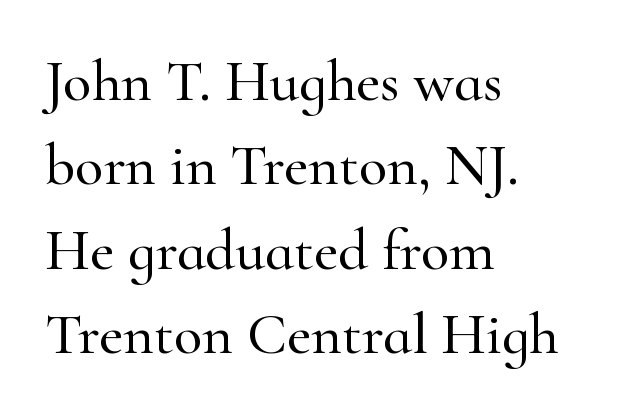
The image shows 59 px serif type, upright; set left-aligned, normal line spacing (1.43x), normal letter spacing, not underlined; high stroke contrast and a small x-height.
